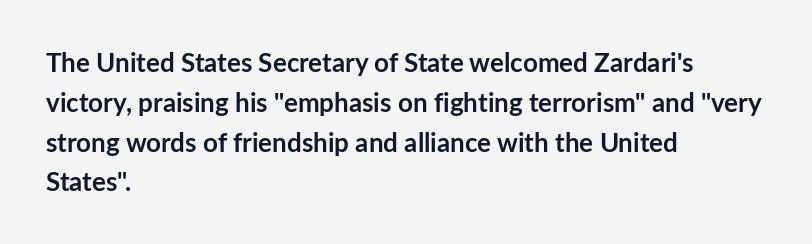
Plenty of ink on the page — the face is bold. Vertical spacing — default. Descenders hang freely into open space. All the whitespace from short lines collects on the right. This rendering leaves character spacing at its baseline value. Do the letters lean? They stand straight.
